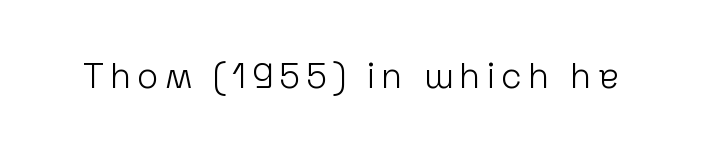
Q: Is the text bold? A: No.
Q: Is the text italic (slanted)? A: No, it is upright.
Q: Is the typeface a serif or a sans-serif typeface? A: Sans-serif.
Q: Is the text underlined? A: No.
Q: Width (condensed, normal, or wide)? A: Normal.
Q: Stroke contrast? A: Low.
Q: x-height? A: Medium.
Q: Monospaced? A: No.
